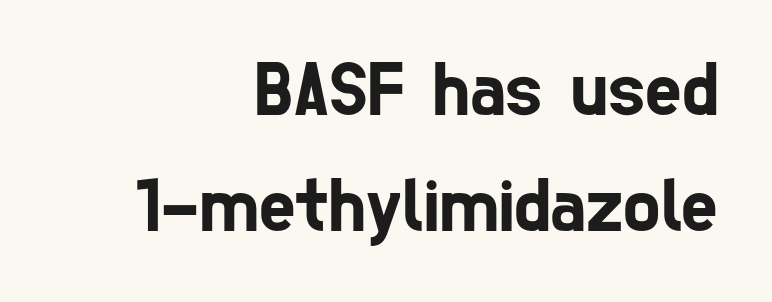
{"serif": "no", "width": "condensed", "stroke_contrast": "low", "x_height": "medium", "monospaced": "no", "underline": "no", "align": "right", "line_spacing": "normal", "line_spacing_ratio": 1.49, "letter_spacing": "normal", "letter_spacing_em": 0.0, "glyph_px": 78}
